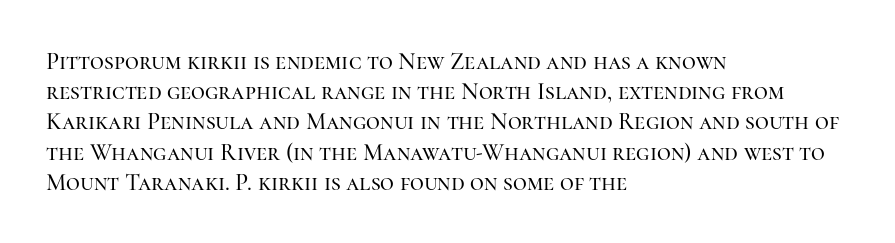
Leading: standard. Ascenders rise straight up at ninety degrees. The text block is weighted toward the left margin, trailing off unevenly rightward. Default kerning and tracking; the words read as compact shapes. Underlining? Definitely not there.
